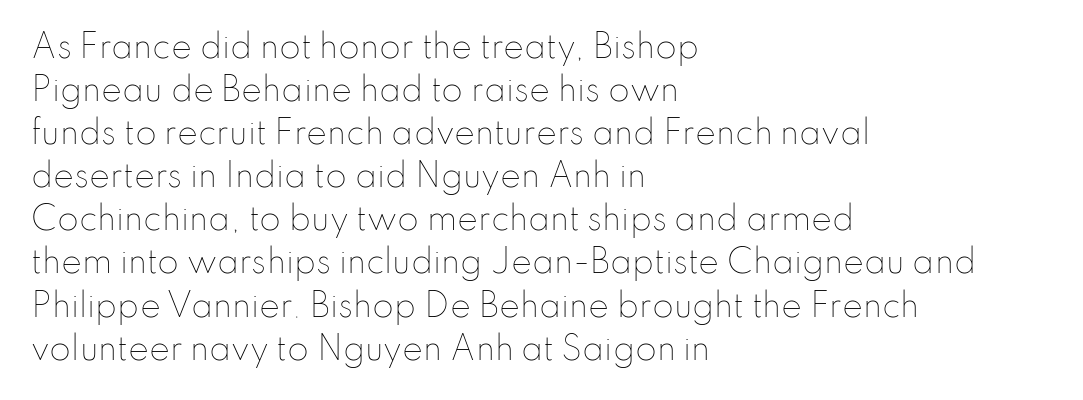
Does the copy run flush right? No — it runs flush left. Character widths vary here, with narrow letters taking less room than wide ones. The space directly below the letters is spotless. No italicization has been applied; the sample stays upright. Is there much room between lines? A standard amount, neither cramped nor airy. Tracking value appears to be zero — textbook default spacing.
